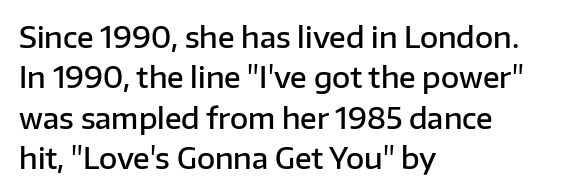
Q: Is the text bold? A: Semi-bold.
Q: Is the text italic (slanted)? A: No, it is upright.
Q: Is the typeface a serif or a sans-serif typeface? A: Sans-serif.
Q: Is the text underlined? A: No.
Q: How is the paragraph aligned? A: Left-aligned.
Q: Is the spacing between letters normal or unusually wide? A: Normal.
Q: Is the spacing between lines tight, normal or loose? A: Normal.
Q: Width (condensed, normal, or wide)? A: Normal.
Q: Stroke contrast? A: Low.
Q: x-height? A: Medium.
Q: Monospaced? A: No.
